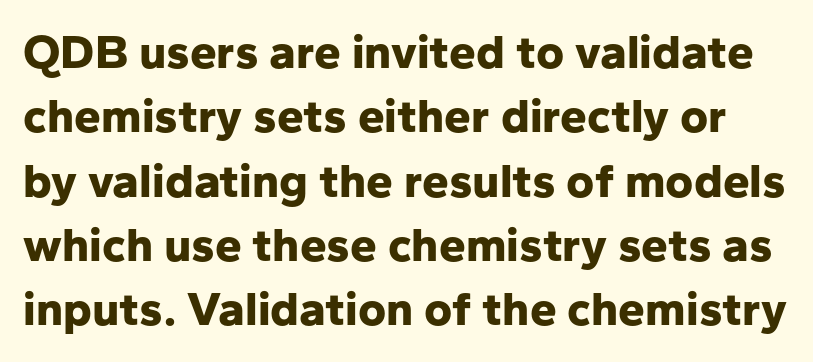
Q: Is the text bold? A: Yes.
Q: Is the text italic (slanted)? A: No, it is upright.
Q: Is the typeface a serif or a sans-serif typeface? A: Sans-serif.
Q: Is the text underlined? A: No.
Q: Is the spacing between letters normal or unusually wide? A: Normal.
Q: Is the spacing between lines tight, normal or loose? A: Normal.
Q: Width (condensed, normal, or wide)? A: Normal.
Q: Stroke contrast? A: Low.
Q: x-height? A: Medium.
Q: Monospaced? A: No.
